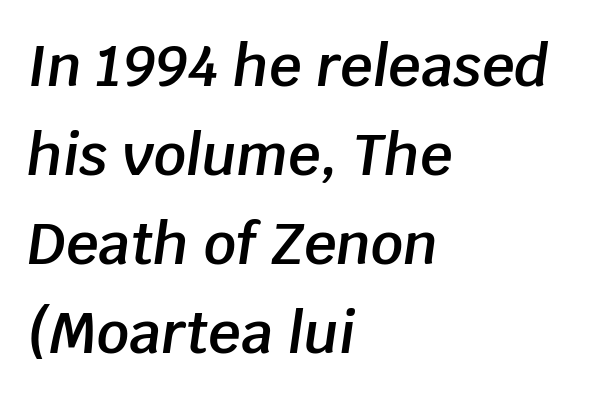
Think of a printed novel: that variable character pitch is what you see here. How are the letters spaced? Ordinarily, with no added tracking. The rows are spaced the way most documents space them. Every row of glyphs begins at an identical x-position on the left. The baseline area is clear. The typesetting leans somewhat heavy: a semibold.
